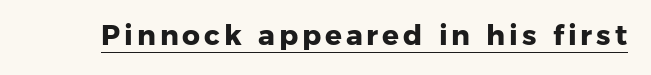
{"serif": "no", "bold": "yes", "weight": "heavy", "width": "normal", "stroke_contrast": "low", "x_height": "medium", "monospaced": "no", "underline": "yes", "glyph_px": 28}
